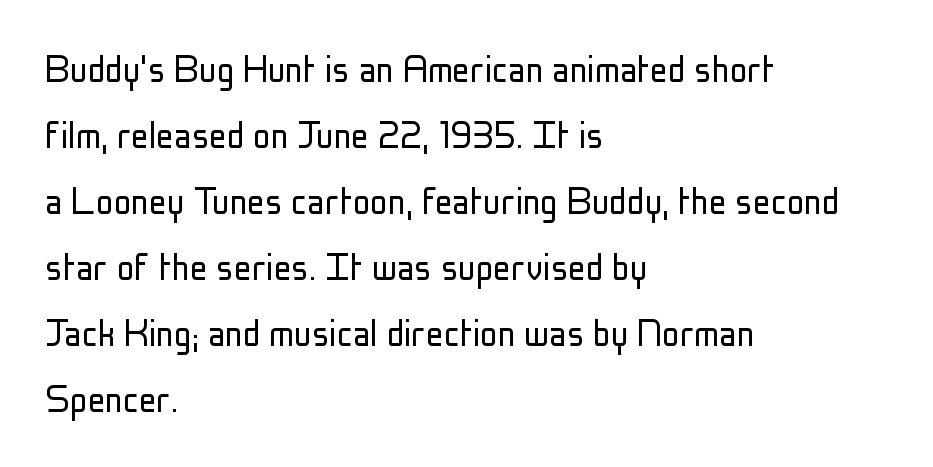
Honestly, there is no underline to notice here at all. No extra tracking has been applied to these lines. Horizontally, the lines are justified to the leading edge only. Posture: vertical. Summary of vertical rhythm: regular, with standard interline spacing.
